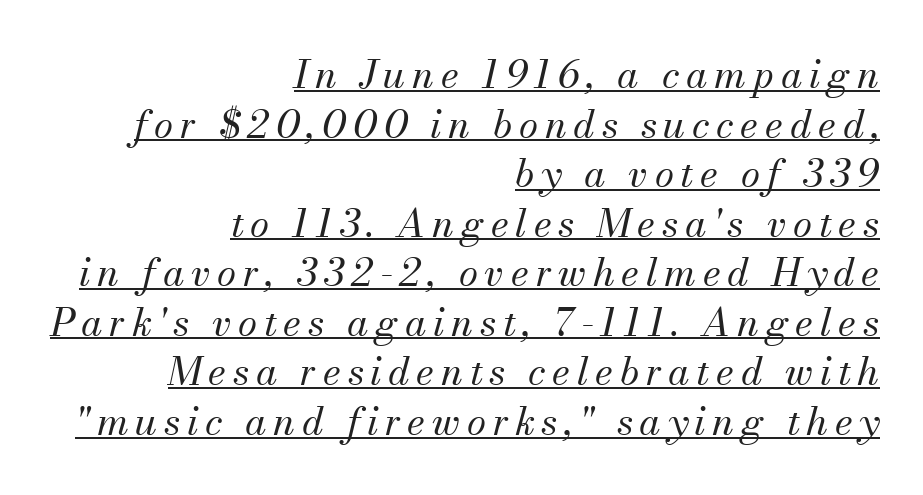
Weight: regular or lighter. To sum up the face: it has serifs. Is this a fixed-width face? No — the glyphs have proportional, varying widths. A normal amount of white space separates one row of letters from the next. Is there an underline? Yes — a line sits under the letters.
